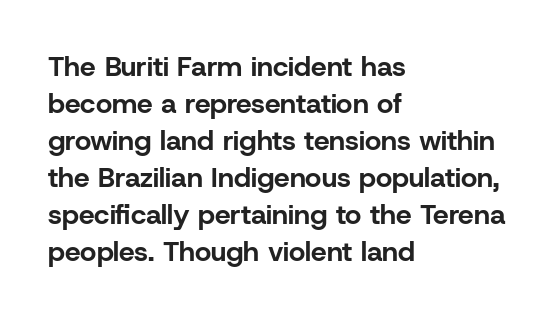
Q: Is the text bold? A: Yes.
Q: Is the text italic (slanted)? A: No, it is upright.
Q: Is the typeface a serif or a sans-serif typeface? A: Sans-serif.
Q: Is the text underlined? A: No.
Q: How is the paragraph aligned? A: Left-aligned.
Q: Is the spacing between letters normal or unusually wide? A: Normal.
Q: Is the spacing between lines tight, normal or loose? A: Normal.
Q: Width (condensed, normal, or wide)? A: Normal.
Q: Stroke contrast? A: Low.
Q: x-height? A: Medium.
Q: Monospaced? A: No.
